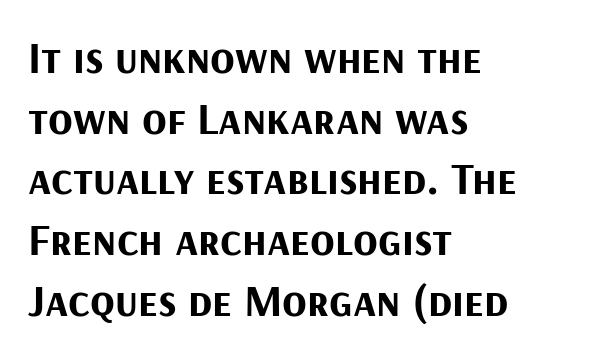
{"serif": "no", "italic": "no", "bold": "yes", "weight": "bold", "width": "normal", "stroke_contrast": "medium", "x_height": "medium", "monospaced": "no", "underline": "no", "align": "left", "line_spacing": "normal", "line_spacing_ratio": 1.35, "letter_spacing": "normal", "letter_spacing_em": 0.0, "glyph_px": 45}
